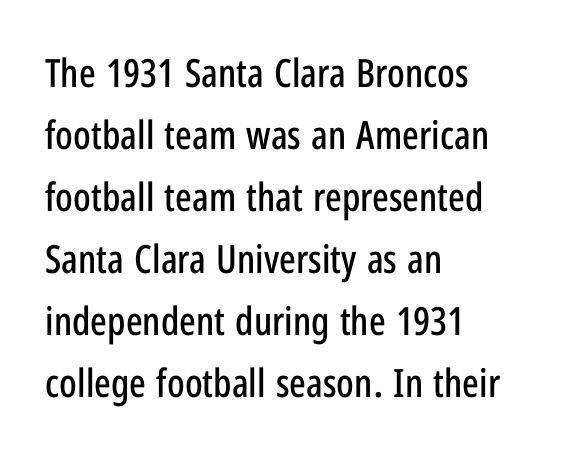
Think of a printed novel: that variable character pitch is what you see here. This rendering uses left alignment, leaving the right contour irregular. Words appear dense and cohesive because spacing is normal. Whoever set this chose a conventional vertical rhythm. Clear beneath every line of the passage. Characters remain perfectly vertical along every line.
